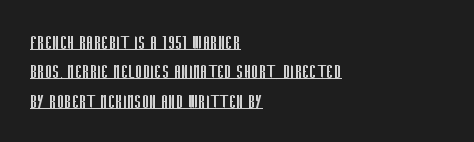
{"italic": "no", "bold": "no", "underline": "yes", "align": "left", "line_spacing": "normal", "line_spacing_ratio": 1.33, "letter_spacing": "normal", "letter_spacing_em": 0.0, "glyph_px": 22}
